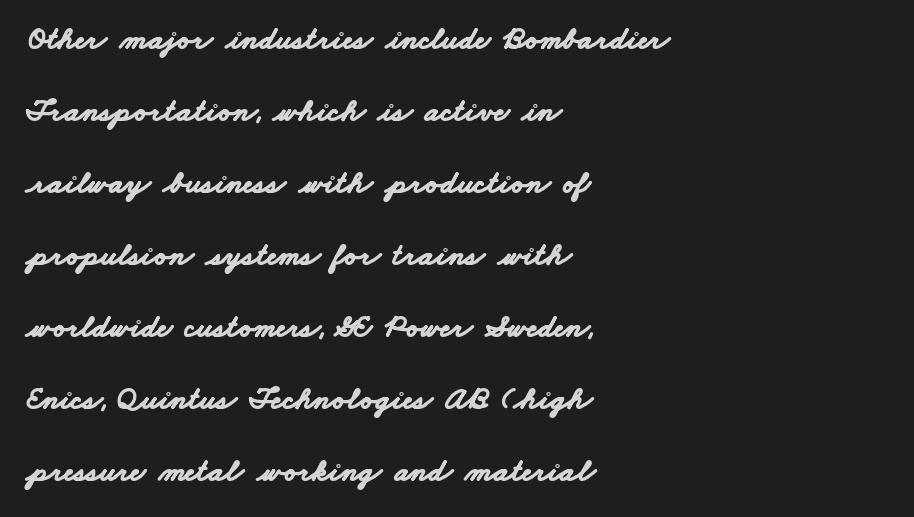
Q: Is the text bold? A: Yes.
Q: Is the typeface a serif or a sans-serif typeface? A: Sans-serif.
Q: Is the text underlined? A: No.
Q: How is the paragraph aligned? A: Left-aligned.
Q: Is the spacing between letters normal or unusually wide? A: Normal.
Q: Is the spacing between lines tight, normal or loose? A: Loose.
Q: Width (condensed, normal, or wide)? A: Wide.
Q: Stroke contrast? A: Low.
Q: x-height? A: Small.
Q: Monospaced? A: No.
